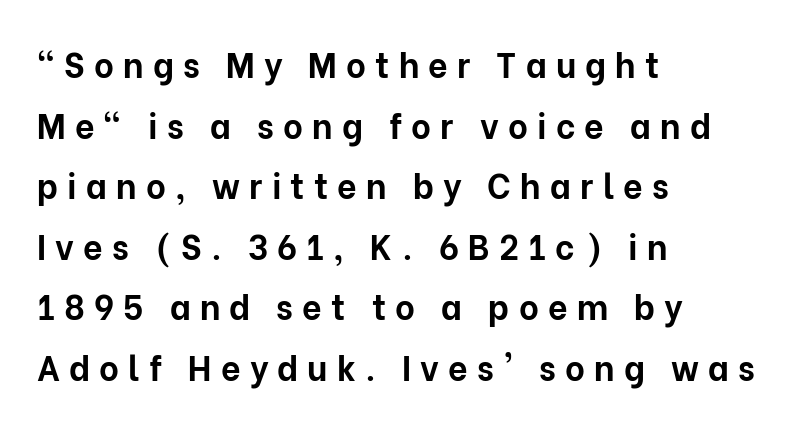
The image shows 34 px bold sans-serif type, upright; set left-aligned, line spacing 1.78x, unusually wide letter spacing (+0.27 em), not underlined; low stroke contrast and a medium x-height.
